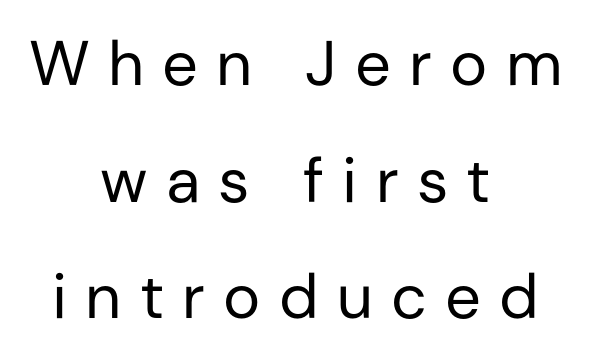
Q: Is the text bold? A: No.
Q: Is the text italic (slanted)? A: No, it is upright.
Q: Is the typeface a serif or a sans-serif typeface? A: Sans-serif.
Q: Is the text underlined? A: No.
Q: How is the paragraph aligned? A: Centered.
Q: Is the spacing between letters normal or unusually wide? A: Unusually wide.
Q: Width (condensed, normal, or wide)? A: Normal.
Q: Stroke contrast? A: Low.
Q: x-height? A: Medium.
Q: Monospaced? A: No.
